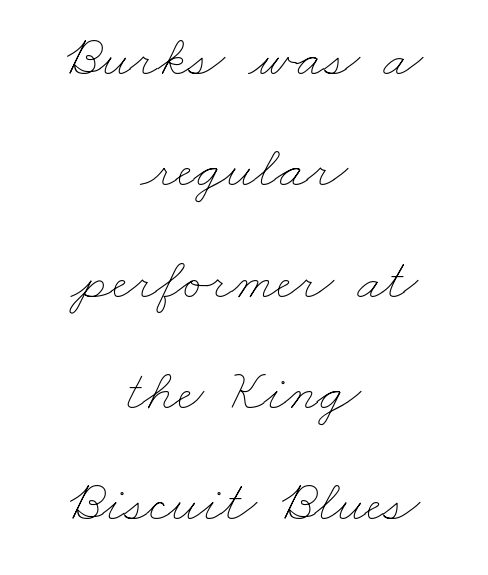
The image shows 58 px thin, wide type; set centered, loose line spacing (1.92x), normal letter spacing, not underlined; low stroke contrast and a small x-height.
